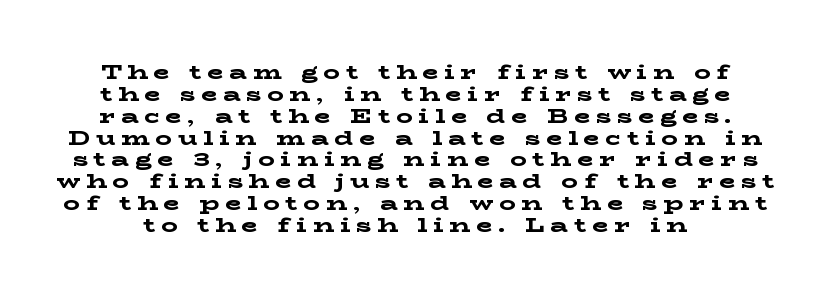
The image shows 21 px bold type, upright; set tight line spacing (1.04x), unusually wide letter spacing (+0.28 em), not underlined.
